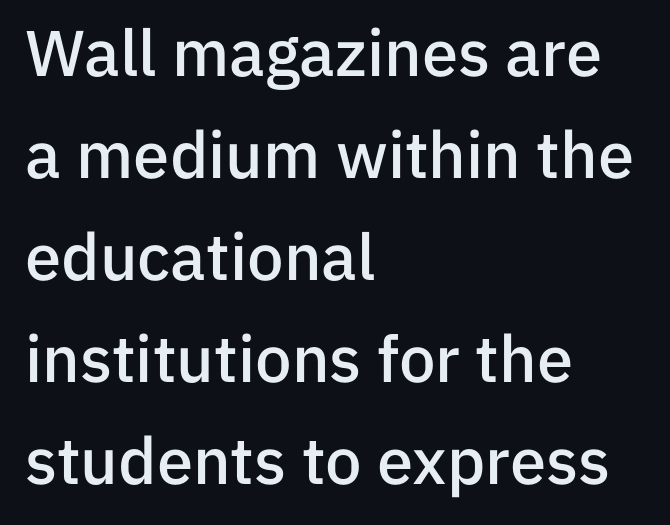
Q: Is the text bold? A: Semi-bold.
Q: Is the text italic (slanted)? A: No, it is upright.
Q: Is the typeface a serif or a sans-serif typeface? A: Sans-serif.
Q: Is the text underlined? A: No.
Q: How is the paragraph aligned? A: Left-aligned.
Q: Is the spacing between letters normal or unusually wide? A: Normal.
Q: Is the spacing between lines tight, normal or loose? A: Normal.
Q: Width (condensed, normal, or wide)? A: Normal.
Q: Stroke contrast? A: Low.
Q: x-height? A: Medium.
Q: Monospaced? A: No.
